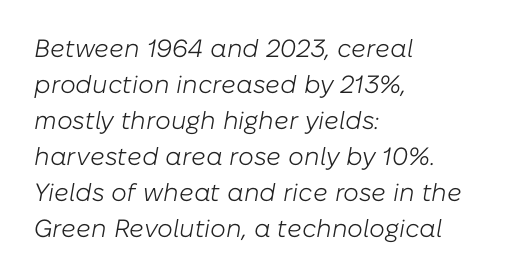
Q: Is the text bold? A: No.
Q: Is the text italic (slanted)? A: Yes, it leans right by about 10 degrees.
Q: Is the text underlined? A: No.
Q: How is the paragraph aligned? A: Left-aligned.
Q: Is the spacing between letters normal or unusually wide? A: Normal.
Q: Is the spacing between lines tight, normal or loose? A: Normal.
